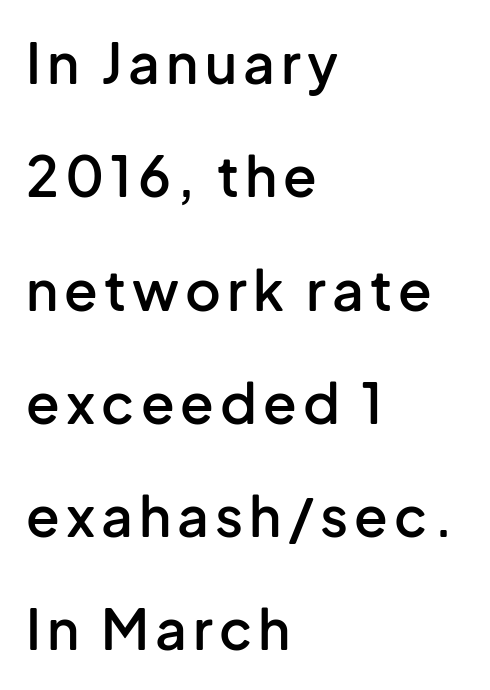
The image shows 55 px semibold sans-serif type, upright; set left-aligned, loose line spacing (2.06x), not underlined; low stroke contrast and a medium x-height.
